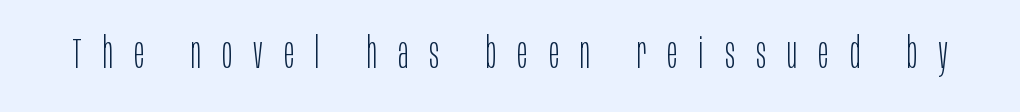
The image shows 43 px light, condensed sans-serif type, upright; set unusually wide letter spacing (+0.49 em), not underlined; low stroke contrast and a large x-height.
